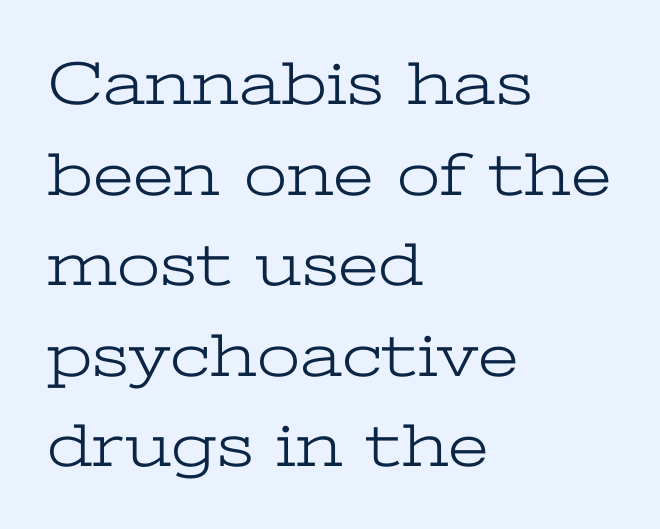
The image shows 62 px light, wide serif type, upright; set left-aligned, normal line spacing (1.46x), normal letter spacing, not underlined; low stroke contrast and a medium x-height.
